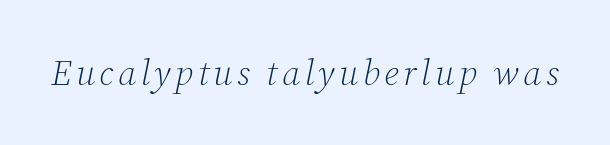
{"serif": "yes", "italic": "yes", "lean": "right", "slant_degrees": 12, "bold": "no", "weight": "light", "width": "normal", "stroke_contrast": "low", "x_height": "medium", "monospaced": "no", "underline": "no", "glyph_px": 36}
